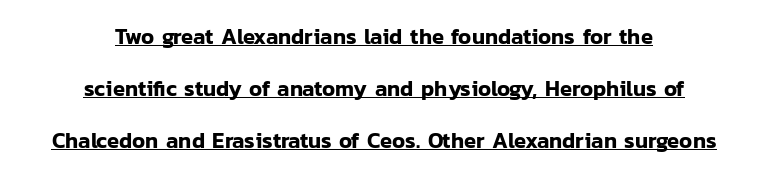
Q: Is the text italic (slanted)? A: No, it is upright.
Q: Is the text underlined? A: Yes.
Q: How is the paragraph aligned? A: Centered.
Q: Is the spacing between letters normal or unusually wide? A: Normal.
Q: Is the spacing between lines tight, normal or loose? A: Loose.
